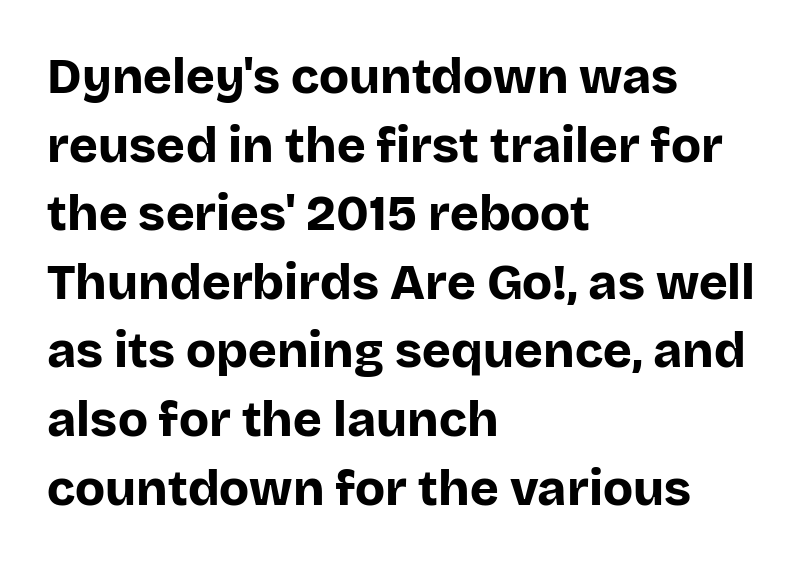
The image shows 49 px bold sans-serif type, upright; set left-aligned, normal line spacing (1.4x), normal letter spacing, not underlined; low stroke contrast and a large x-height.
